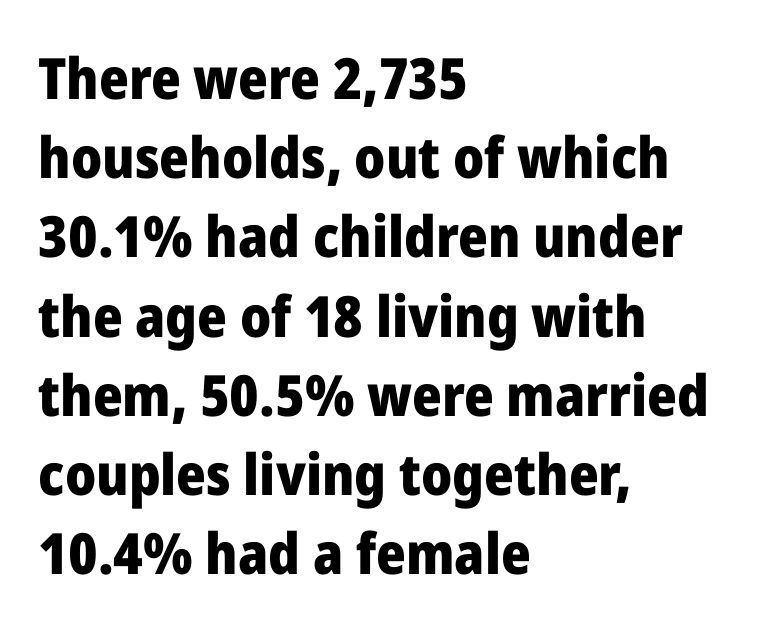
{"serif": "no", "italic": "no", "bold": "yes", "weight": "heavy", "width": "normal", "stroke_contrast": "low", "x_height": "medium", "monospaced": "no", "underline": "no", "align": "left", "line_spacing": "normal", "line_spacing_ratio": 1.39, "letter_spacing": "normal", "letter_spacing_em": 0.0, "glyph_px": 57}
